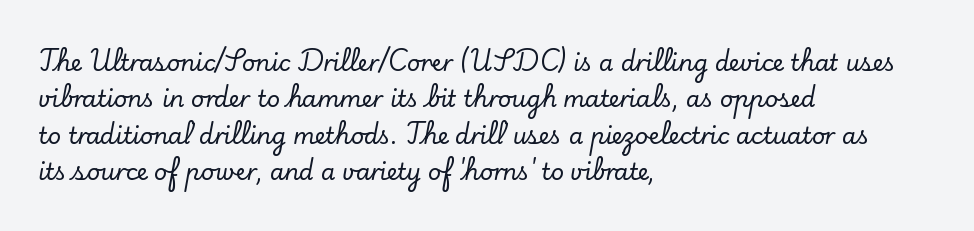
The image shows 23 px text type; set left-aligned, normal line spacing (1.58x), normal letter spacing, not underlined.
